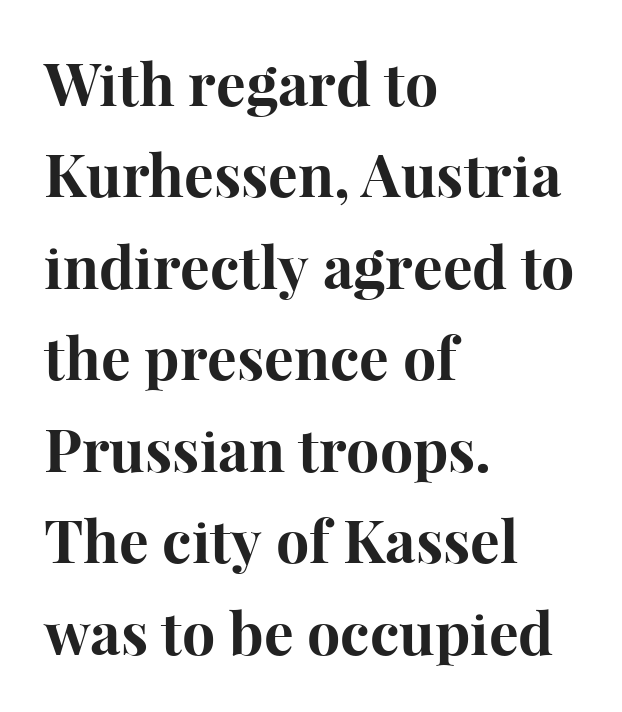
The image shows 59 px bold serif type, upright; set left-aligned, normal line spacing (1.55x), normal letter spacing, not underlined; high stroke contrast and a medium x-height.
